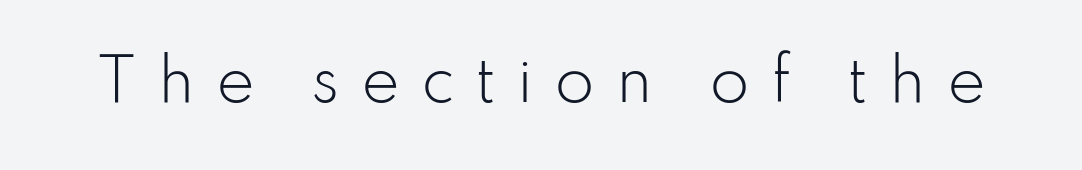
The image shows 58 px light sans-serif type, upright; set unusually wide letter spacing (+0.36 em), not underlined; low stroke contrast and a small x-height.
